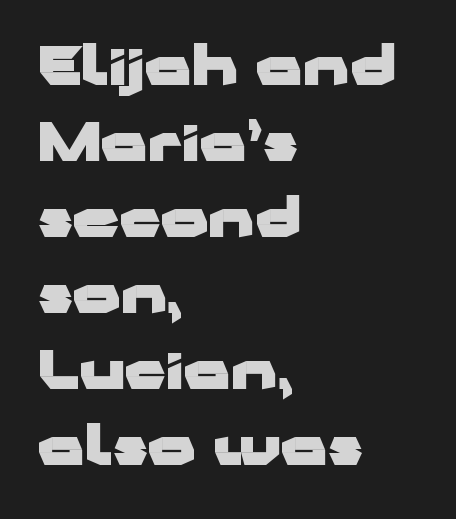
There is no visible air inserted between adjacent glyphs. Here the designer chose a conventional face with non-uniform glyph widths. Plain, unruled lines of type. Leading: standard. Set as a true bold cut, around the 700 mark.
